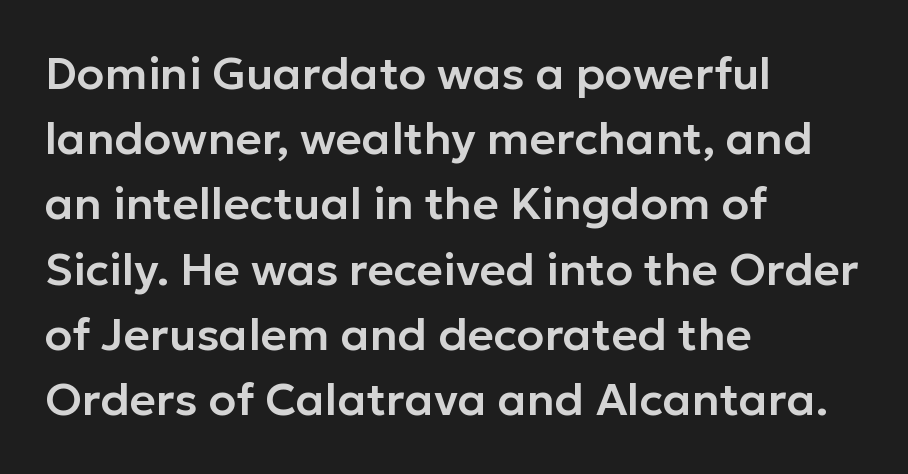
Q: Is the text italic (slanted)? A: No, it is upright.
Q: Is the typeface a serif or a sans-serif typeface? A: Sans-serif.
Q: Is the text underlined? A: No.
Q: How is the paragraph aligned? A: Left-aligned.
Q: Is the spacing between letters normal or unusually wide? A: Normal.
Q: Is the spacing between lines tight, normal or loose? A: Normal.
Q: Width (condensed, normal, or wide)? A: Normal.
Q: Stroke contrast? A: Low.
Q: x-height? A: Medium.
Q: Monospaced? A: No.
